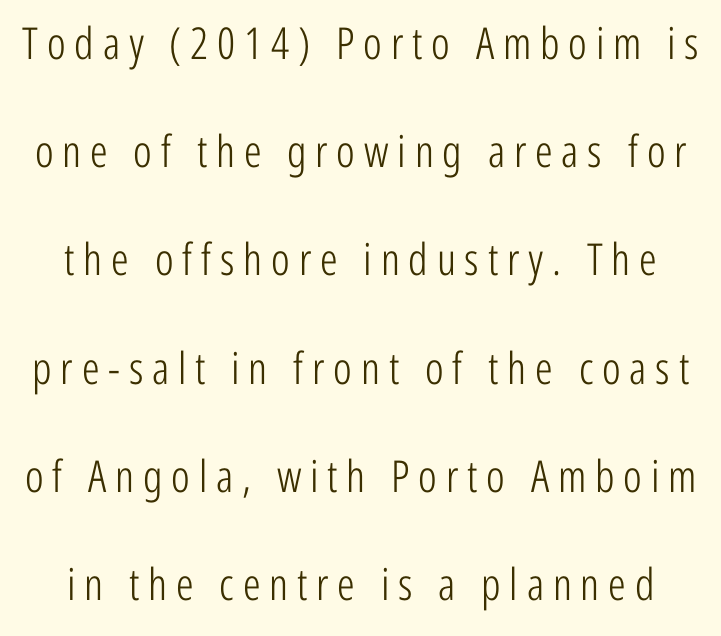
{"serif": "no", "italic": "no", "bold": "no", "weight": "light", "width": "condensed", "stroke_contrast": "low", "x_height": "medium", "monospaced": "no", "underline": "no", "line_spacing": "loose", "line_spacing_ratio": 2.46, "letter_spacing": "wide", "letter_spacing_em": 0.2, "glyph_px": 44}
